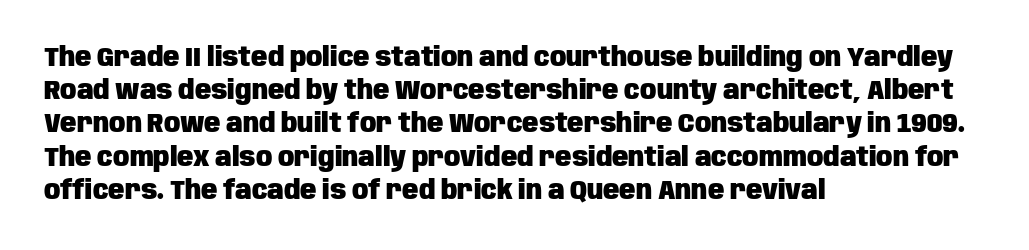
Q: Is the text bold? A: Yes.
Q: Is the text italic (slanted)? A: No, it is upright.
Q: Is the text underlined? A: No.
Q: How is the paragraph aligned? A: Left-aligned.
Q: Is the spacing between letters normal or unusually wide? A: Normal.
